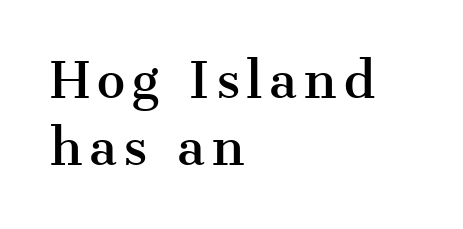
These lines are set flush left with a ragged right edge. Baseline-to-baseline distance is the conventional proportion of letter height. No word sits above an underline. Are there feet on the stems? There are — it's a serif. Spacing verdict: proportional, widths tailored to each character.
